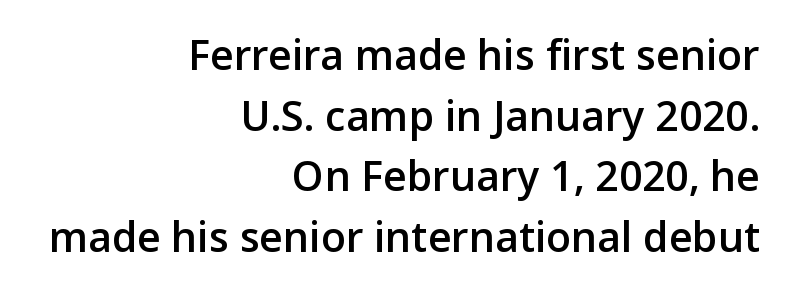
If you measured baseline to baseline, you'd find a middling distance. These lines keep a tight, regular rhythm from letter to letter. Any mark beneath the type? The region is blank. The ragged edge is on the left, which tells us the setting is flush right. Italic: no, the glyphs are upright roman.
